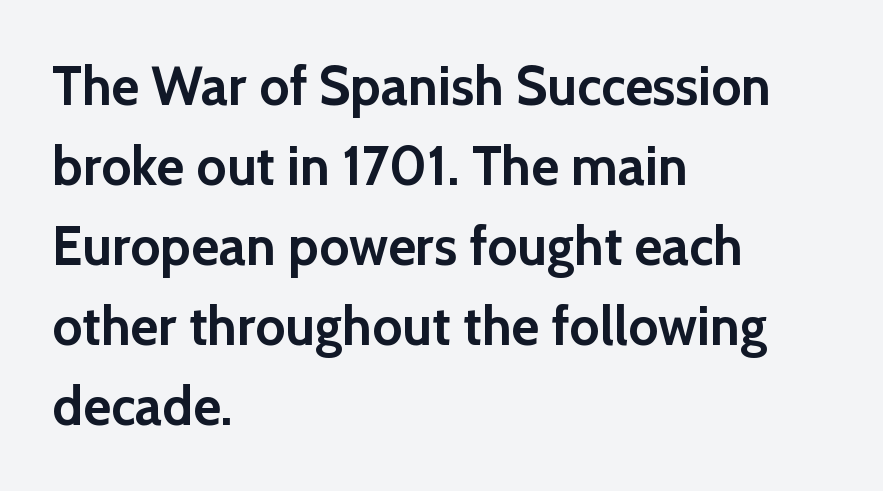
Q: Is the text bold? A: Yes.
Q: Is the text italic (slanted)? A: No, it is upright.
Q: Is the typeface a serif or a sans-serif typeface? A: Sans-serif.
Q: Is the text underlined? A: No.
Q: How is the paragraph aligned? A: Left-aligned.
Q: Is the spacing between letters normal or unusually wide? A: Normal.
Q: Is the spacing between lines tight, normal or loose? A: Normal.
Q: Width (condensed, normal, or wide)? A: Normal.
Q: x-height? A: Medium.
Q: Monospaced? A: No.
